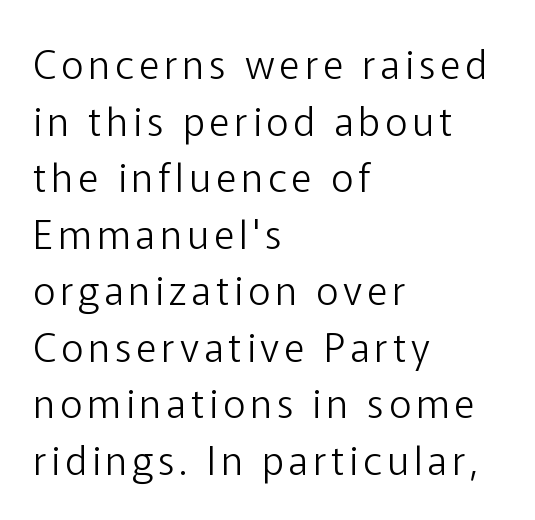
The image shows 39 px light sans-serif type, upright; set left-aligned, normal line spacing (1.45x), not underlined; low stroke contrast and a medium x-height.
